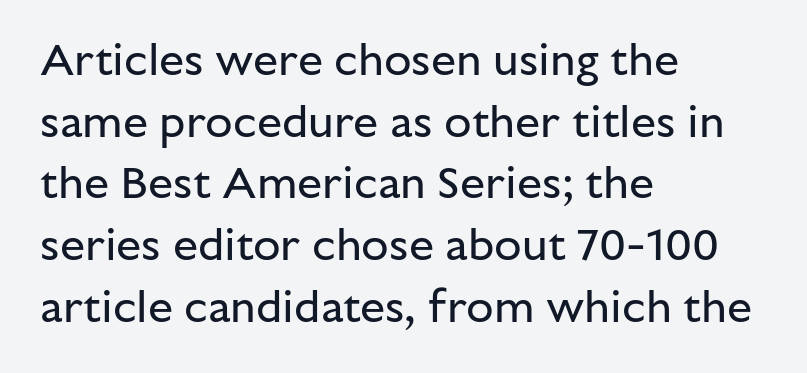
Q: Is the text bold? A: No.
Q: Is the text italic (slanted)? A: No, it is upright.
Q: Is the typeface a serif or a sans-serif typeface? A: Sans-serif.
Q: Is the text underlined? A: No.
Q: How is the paragraph aligned? A: Left-aligned.
Q: Is the spacing between letters normal or unusually wide? A: Normal.
Q: Is the spacing between lines tight, normal or loose? A: Normal.
Q: Width (condensed, normal, or wide)? A: Normal.
Q: Stroke contrast? A: Low.
Q: x-height? A: Medium.
Q: Monospaced? A: No.
